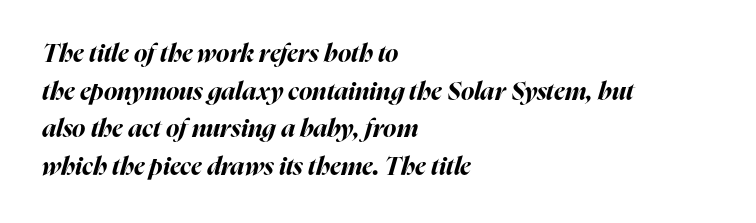
{"italic": "yes", "lean": "right", "slant_degrees": 16, "bold": "yes", "underline": "no", "align": "left", "line_spacing": "normal", "line_spacing_ratio": 1.51, "letter_spacing": "normal", "letter_spacing_em": 0.0, "glyph_px": 25}
